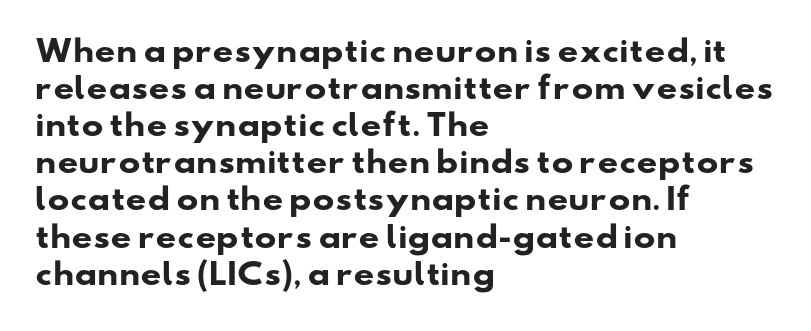
Varying glyph widths throughout — classic text-font behaviour. The lines in this sample share a left origin and differ only in where they stop. Baseline-to-baseline distance is the conventional proportion of letter height. You can tell from the bare stems that sans-serif type was used. Descenders are the only things crossing below the line. Characters follow at the spacing the type designer built in.
